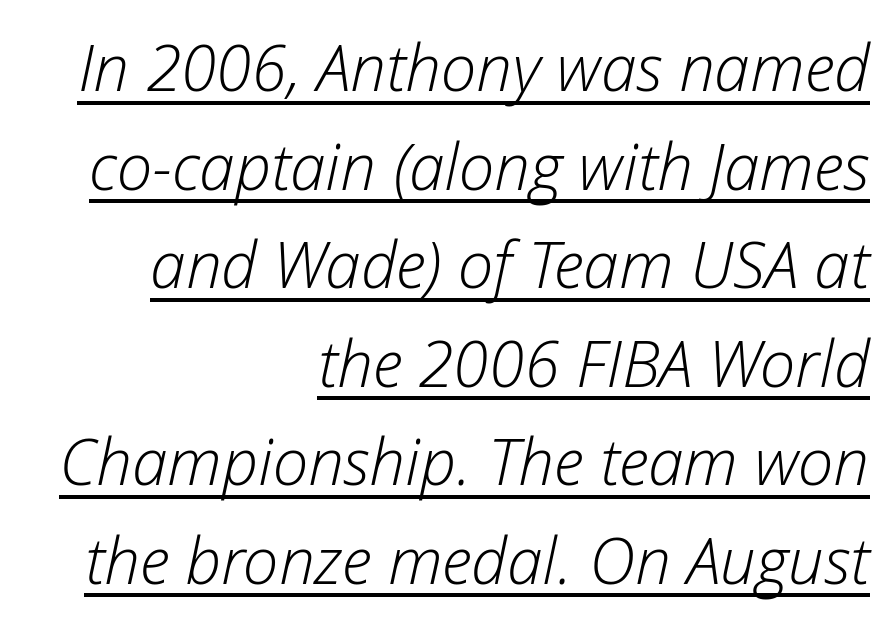
Every character sits at an angle, as italics do. Teacher's note: observe the even right margin — that is flush-right alignment. How are the letters spaced? Ordinarily, with no added tracking. No chunkiness to these letters — they're not bold.
